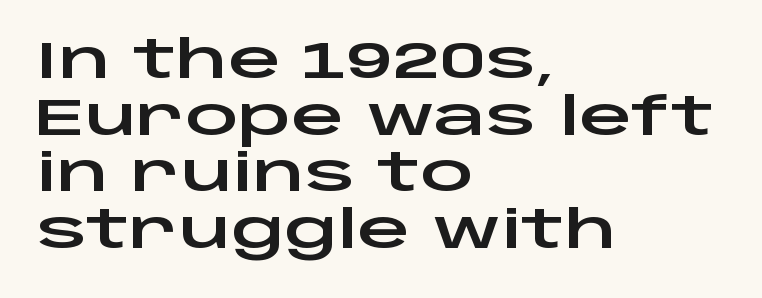
A classic flush-left, rag-right setting is used for this passage. Is this a sans? Yes — the strokes have no serifs. Only glyphs here, with clear space below each row. Spacing verdict: proportional, widths tailored to each character. Ordinary non-slanted type is in use. Tracking value appears to be zero — textbook default spacing.
